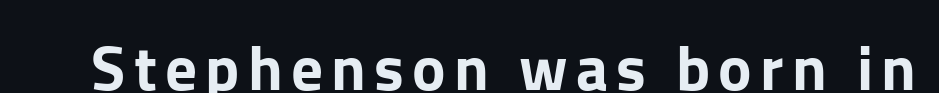
Q: Is the text italic (slanted)? A: No, it is upright.
Q: Is the typeface a serif or a sans-serif typeface? A: Sans-serif.
Q: Is the text underlined? A: Yes.
Q: Width (condensed, normal, or wide)? A: Normal.
Q: Stroke contrast? A: Low.
Q: x-height? A: Medium.
Q: Monospaced? A: No.
